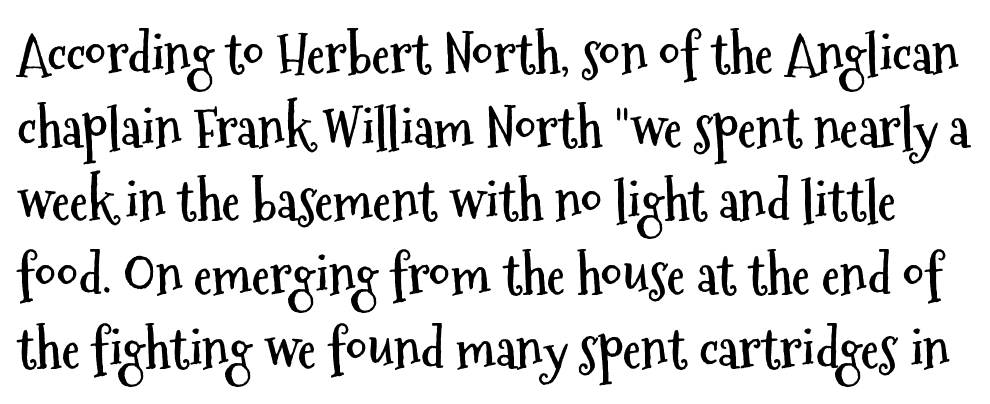
The letters are bold, with thick, heavy strokes. The space between consecutive lines is moderate. The letters sit at their default tracking, neither squeezed nor spread. Every character sits straight up, as roman type does. The face used here is a sans, in the tradition of grotesques and geometrics. A clean baseline with only descenders dipping below it.
